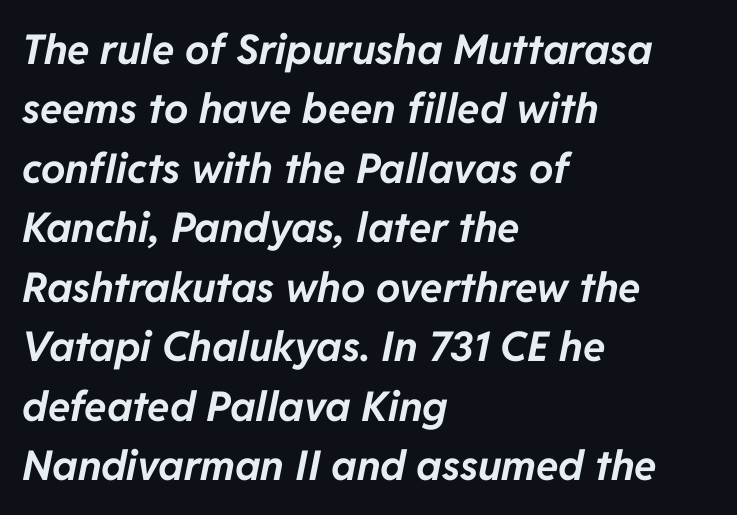
Here the designer chose a conventional face with non-uniform glyph widths. Characters are canted at an angle relative to the baseline's perpendicular. Vertically, the passage feels balanced, rows spaced as you'd expect. Compared with typical body copy, the letter spacing here is the same. Every row of glyphs begins at an identical x-position on the left.
